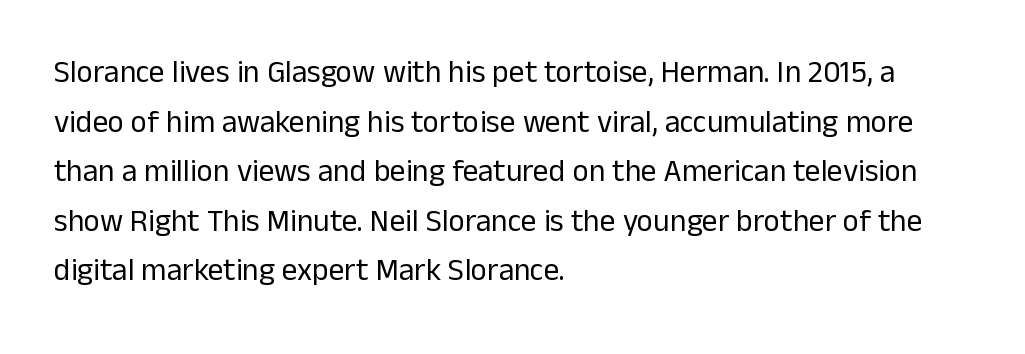
{"serif": "no", "italic": "no", "bold": "no", "weight": "regular", "width": "normal", "stroke_contrast": "low", "x_height": "medium", "monospaced": "no", "underline": "no", "align": "left", "line_spacing": "normal", "line_spacing_ratio": 1.6, "letter_spacing": "normal", "letter_spacing_em": 0.0, "glyph_px": 31}
